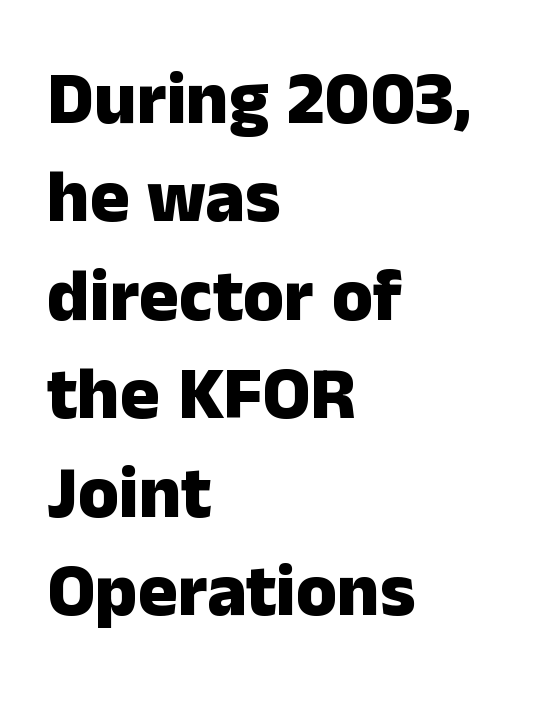
Q: Is the text bold? A: Yes.
Q: Is the text italic (slanted)? A: No, it is upright.
Q: Is the typeface a serif or a sans-serif typeface? A: Sans-serif.
Q: Is the text underlined? A: No.
Q: How is the paragraph aligned? A: Left-aligned.
Q: Is the spacing between letters normal or unusually wide? A: Normal.
Q: Is the spacing between lines tight, normal or loose? A: Normal.
Q: Width (condensed, normal, or wide)? A: Normal.
Q: Stroke contrast? A: Low.
Q: x-height? A: Medium.
Q: Monospaced? A: No.
